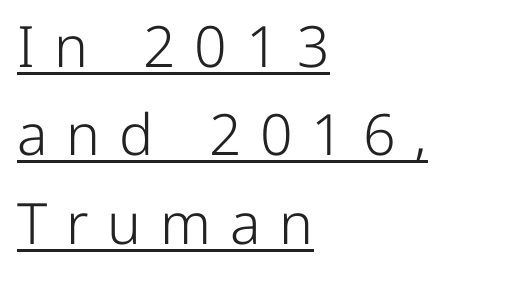
The image shows 57 px light sans-serif type, upright; set left-aligned, normal line spacing (1.55x), unusually wide letter spacing (+0.33 em), underlined; low stroke contrast and a medium x-height.
